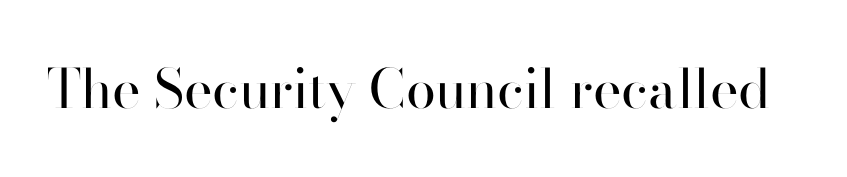
Just letters on the line, the space beneath them empty. The letterforms sit at book weight or below. These lines keep a tight, regular rhythm from letter to letter. The rendering shows plain stroke endings on the letterforms — a sans-serif design. Think of a printed novel: that variable character pitch is what you see here. Do the letters lean? They stand straight.
